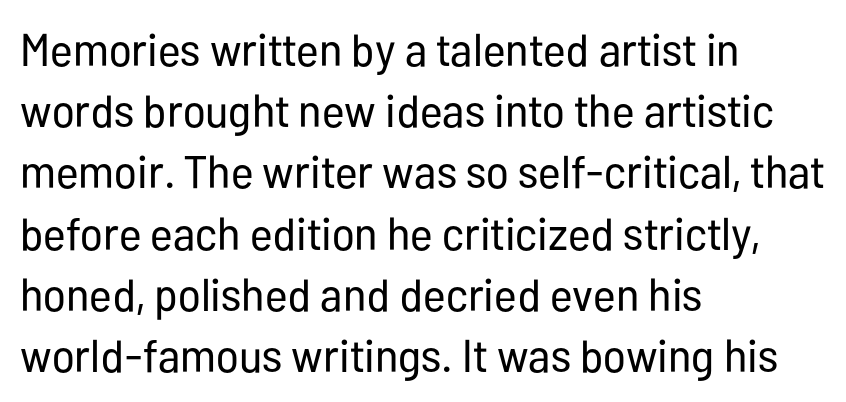
Q: Is the text bold? A: No.
Q: Is the text italic (slanted)? A: No, it is upright.
Q: Is the typeface a serif or a sans-serif typeface? A: Sans-serif.
Q: Is the text underlined? A: No.
Q: How is the paragraph aligned? A: Left-aligned.
Q: Is the spacing between letters normal or unusually wide? A: Normal.
Q: Is the spacing between lines tight, normal or loose? A: Normal.
Q: Width (condensed, normal, or wide)? A: Condensed.
Q: Stroke contrast? A: Low.
Q: x-height? A: Medium.
Q: Monospaced? A: No.
